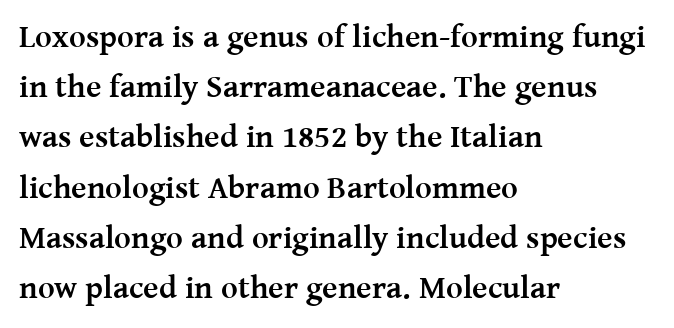
Notice how thick the strokes are: this is what a full bold looks like. Check the space under the baseline: it is left empty. Reading down the block, your eye returns to a fixed left position each line. Is this a fixed-width face? No — the glyphs have proportional, varying widths. Characters follow at the spacing the type designer built in.
